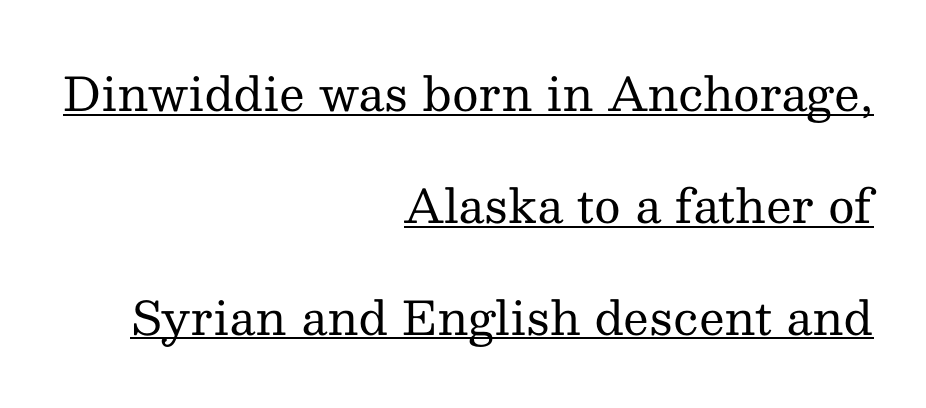
{"serif": "yes", "italic": "no", "bold": "no", "weight": "regular", "width": "normal", "stroke_contrast": "medium", "x_height": "medium", "monospaced": "no", "underline": "yes", "align": "right", "line_spacing": "loose", "line_spacing_ratio": 2.43, "letter_spacing": "normal", "letter_spacing_em": 0.0, "glyph_px": 46}
